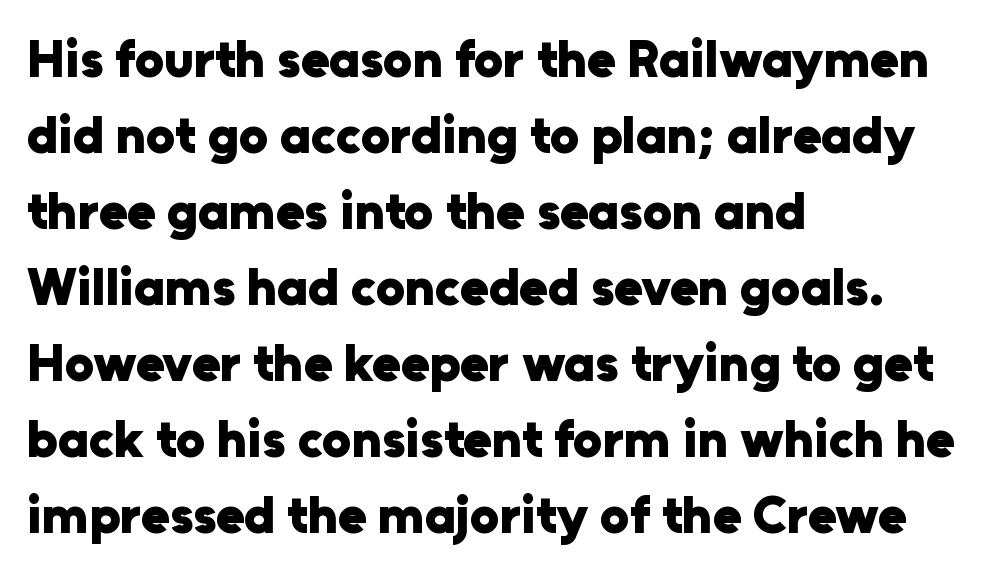
Q: Is the text bold? A: Yes.
Q: Is the text italic (slanted)? A: No, it is upright.
Q: Is the typeface a serif or a sans-serif typeface? A: Sans-serif.
Q: Is the text underlined? A: No.
Q: How is the paragraph aligned? A: Left-aligned.
Q: Is the spacing between letters normal or unusually wide? A: Normal.
Q: Is the spacing between lines tight, normal or loose? A: Normal.
Q: Width (condensed, normal, or wide)? A: Normal.
Q: Stroke contrast? A: Low.
Q: x-height? A: Medium.
Q: Monospaced? A: No.
